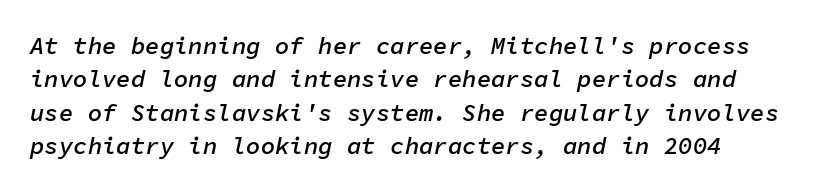
The image shows 24 px text type, italic (leaning right); set normal line spacing (1.39x), normal letter spacing, not underlined.
